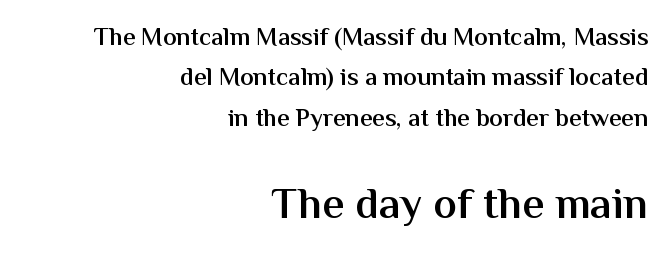
The emphasis by scale lands on block number two, below. On the weight axis this lands at semibold, roughly 600. Underlining? Definitely not there. The rendering anchors every line to the right-hand side. Spacing verdict: proportional, widths tailored to each character.
